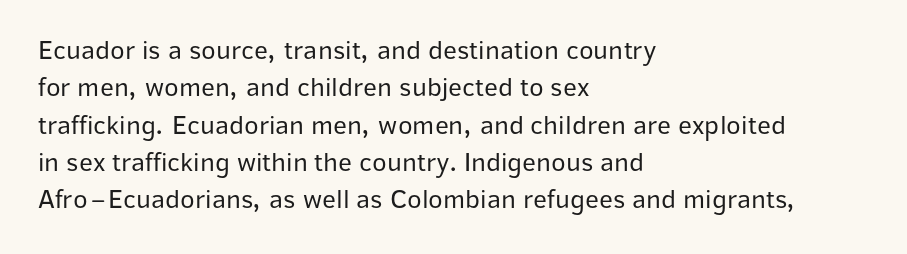
Interline gaps are of average width in this sample. Inter-character spacing is left at the font's built-in metrics. If you drew a line through each stem, it would be perfectly vertical. Words float on clear page, feet unadorned. Each line starts at the same left margin while the right side varies.
